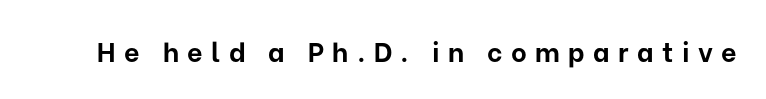
Does the lettering tilt? It doesn't — this is upright. Thick stems and heavy bowls — unmistakably bold. The gap between lines stays unmarked. This rendering widens character spacing well past its baseline value.
